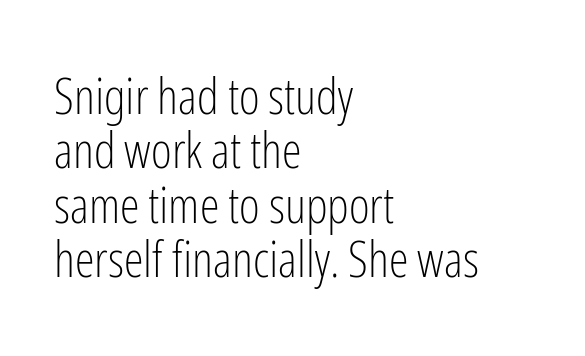
The font's upright variant was chosen for this text. The characters are drawn with everyday or finer stroke widths. The face used here is proportionally spaced, like ordinary book or web type. There is no visible air inserted between adjacent glyphs.
